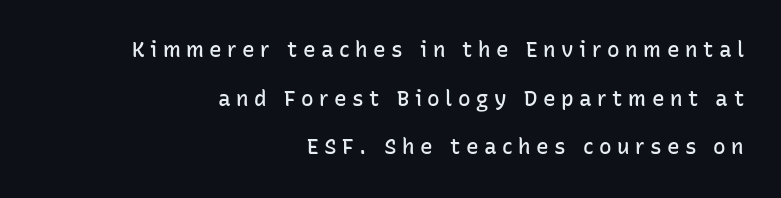
The image shows 21 px text type, upright; set right-aligned, loose line spacing (2.31x), unusually wide letter spacing (+0.26 em), not underlined.
